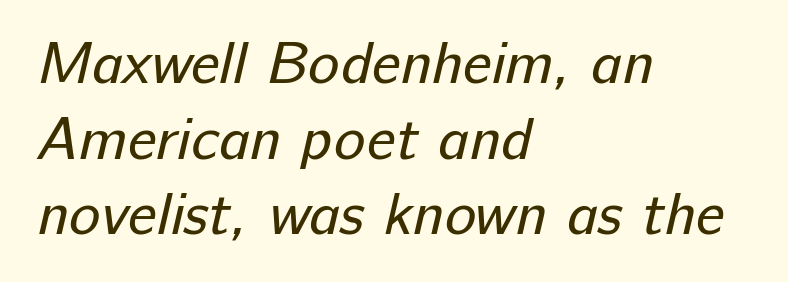
Q: Is the text bold? A: No.
Q: Is the typeface a serif or a sans-serif typeface? A: Sans-serif.
Q: Is the text underlined? A: No.
Q: How is the paragraph aligned? A: Left-aligned.
Q: Is the spacing between letters normal or unusually wide? A: Normal.
Q: Is the spacing between lines tight, normal or loose? A: Normal.
Q: Width (condensed, normal, or wide)? A: Normal.
Q: Stroke contrast? A: Low.
Q: x-height? A: Medium.
Q: Monospaced? A: No.
